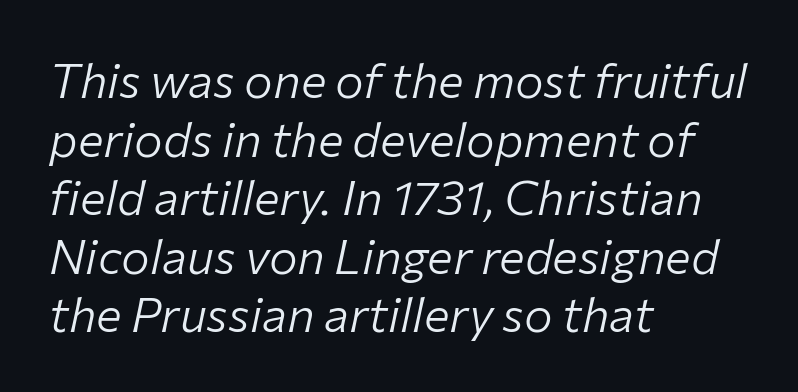
{"italic": "yes", "lean": "right", "slant_degrees": 12, "bold": "no", "weight": "light", "width": "normal", "stroke_contrast": "low", "x_height": "medium", "monospaced": "no", "underline": "no", "align": "left", "line_spacing_ratio": 1.22, "letter_spacing": "normal", "letter_spacing_em": 0.0, "glyph_px": 48}
